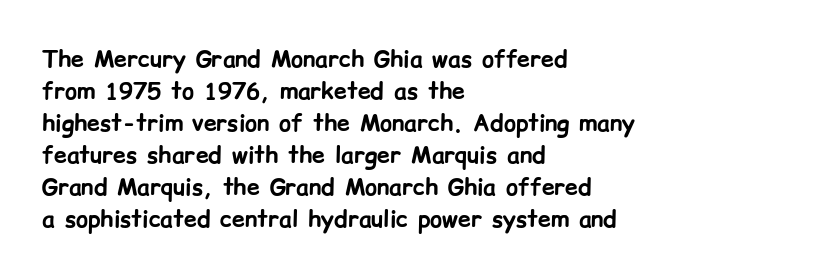
Compared with typical paragraphs, the rows here are spaced about the same. In terms of posture, this sample is upright. You'd pick this weight for a headline — it's a proper bold. Typeset ragged right — the left edge is the straight one.
